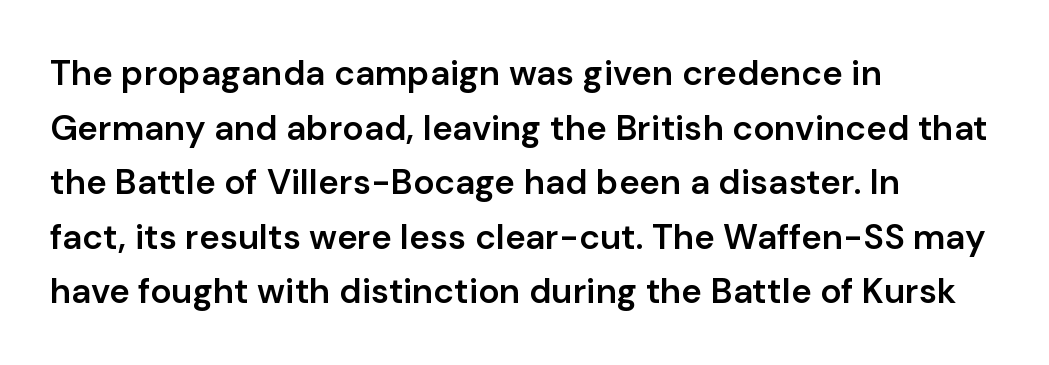
The image shows 35 px semibold sans-serif type, upright; set left-aligned, normal line spacing (1.56x), normal letter spacing, not underlined; low stroke contrast and a medium x-height.
